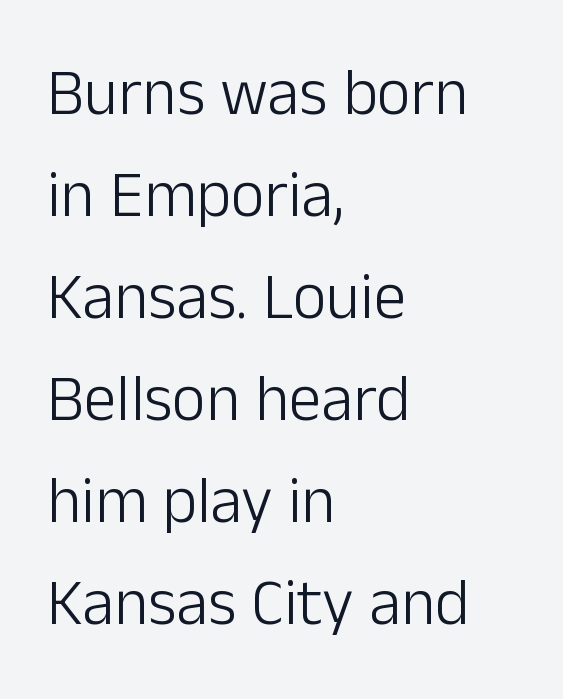
The image shows 65 px light sans-serif type, upright; set left-aligned, normal line spacing (1.57x), normal letter spacing, not underlined; low stroke contrast and a medium x-height.
